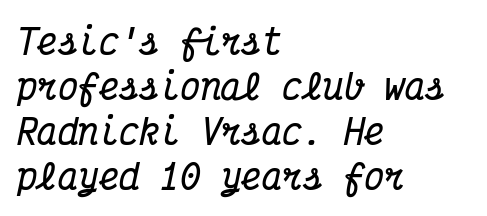
{"serif": "yes", "italic": "yes", "lean": "right", "slant_degrees": 12, "bold": "yes", "weight": "bold", "width": "condensed", "stroke_contrast": "medium", "x_height": "medium", "monospaced": "yes", "underline": "no", "align": "left", "line_spacing": "normal", "line_spacing_ratio": 1.32, "letter_spacing": "normal", "letter_spacing_em": 0.0, "glyph_px": 34}
